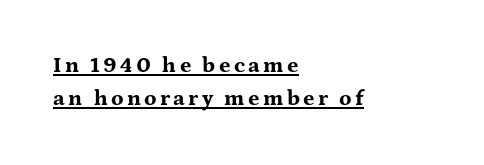
Q: Is the text bold? A: Yes.
Q: Is the text italic (slanted)? A: No, it is upright.
Q: Is the text underlined? A: Yes.
Q: How is the paragraph aligned? A: Left-aligned.
Q: Is the spacing between lines tight, normal or loose? A: Normal.
